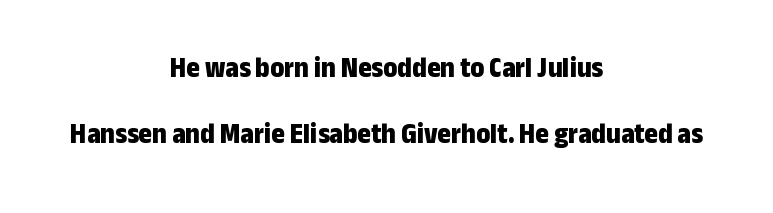
{"serif": "no", "italic": "no", "bold": "yes", "weight": "bold", "width": "condensed", "stroke_contrast": "low", "x_height": "medium", "monospaced": "no", "underline": "no", "align": "center", "line_spacing": "loose", "line_spacing_ratio": 2.28, "letter_spacing": "normal", "letter_spacing_em": 0.0, "glyph_px": 29}
